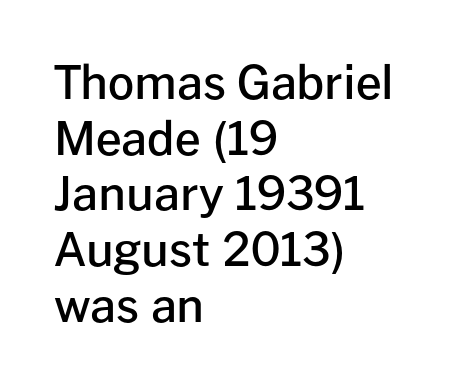
Q: Is the text bold? A: Semi-bold.
Q: Is the text italic (slanted)? A: No, it is upright.
Q: Is the typeface a serif or a sans-serif typeface? A: Sans-serif.
Q: Is the text underlined? A: No.
Q: How is the paragraph aligned? A: Left-aligned.
Q: Is the spacing between letters normal or unusually wide? A: Normal.
Q: Width (condensed, normal, or wide)? A: Normal.
Q: Stroke contrast? A: Low.
Q: x-height? A: Medium.
Q: Monospaced? A: No.
